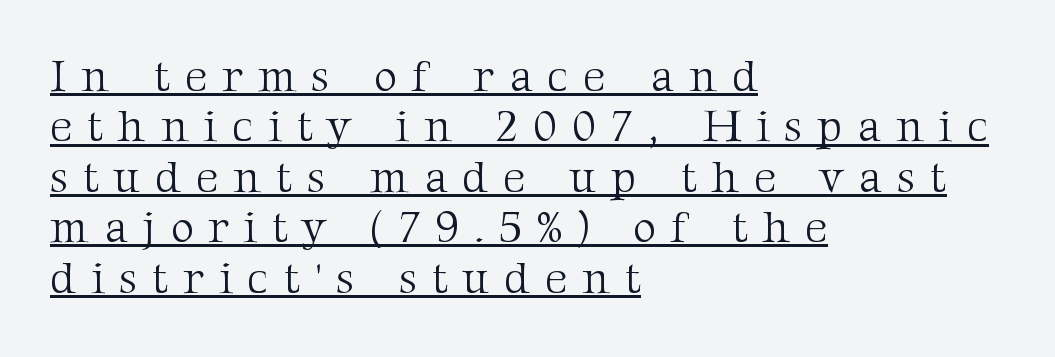
It's the straight-up-and-down kind of type. Baseline-to-baseline distance is barely more than the letter height. Is this a fixed-width face? No — the glyphs have proportional, varying widths. This rendering employs a face with finishing strokes, i.e., a serif.
